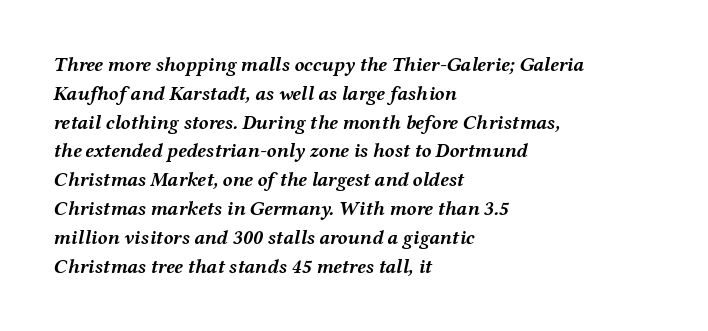
This block has exactly the height ordinary leading produces. Short note: letters normally spaced. These words are printed bold, with thick strokes throughout. Anything drawn beneath the words? Only blank space.
